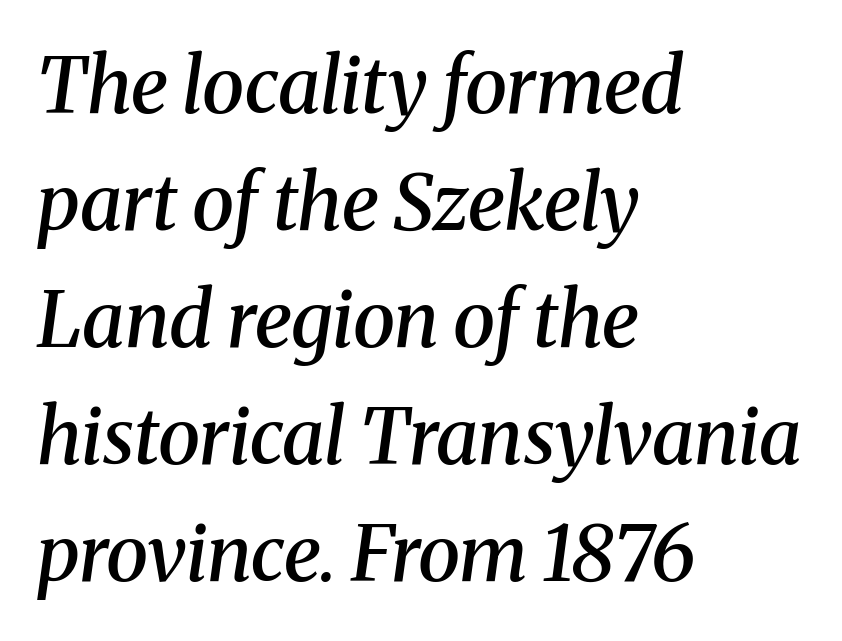
The image shows 77 px semibold serif type, italic (leaning right); set left-aligned, normal line spacing (1.52x), normal letter spacing, not underlined; medium stroke contrast and a medium x-height.
